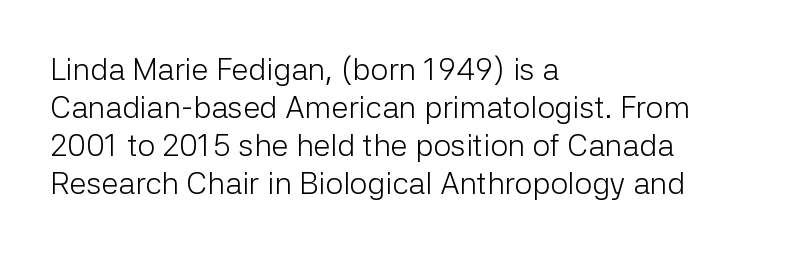
Q: Is the text bold? A: No.
Q: Is the text italic (slanted)? A: No, it is upright.
Q: Is the typeface a serif or a sans-serif typeface? A: Sans-serif.
Q: Is the text underlined? A: No.
Q: How is the paragraph aligned? A: Left-aligned.
Q: Is the spacing between letters normal or unusually wide? A: Normal.
Q: Width (condensed, normal, or wide)? A: Normal.
Q: Stroke contrast? A: Low.
Q: x-height? A: Medium.
Q: Monospaced? A: No.
